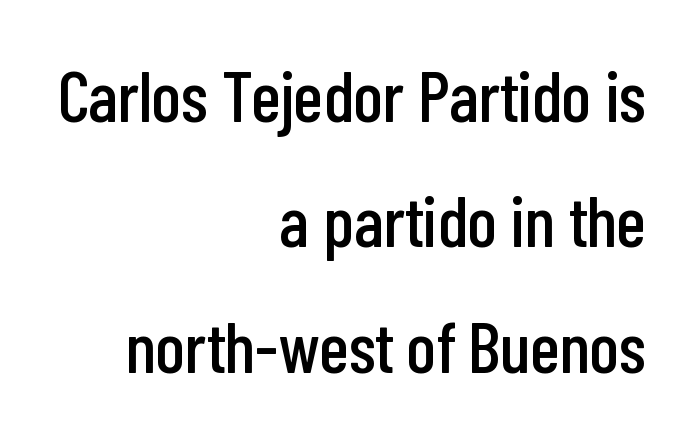
Q: Is the text italic (slanted)? A: No, it is upright.
Q: Is the typeface a serif or a sans-serif typeface? A: Sans-serif.
Q: Is the text underlined? A: No.
Q: How is the paragraph aligned? A: Right-aligned.
Q: Is the spacing between letters normal or unusually wide? A: Normal.
Q: Width (condensed, normal, or wide)? A: Condensed.
Q: Stroke contrast? A: Low.
Q: x-height? A: Medium.
Q: Monospaced? A: No.
